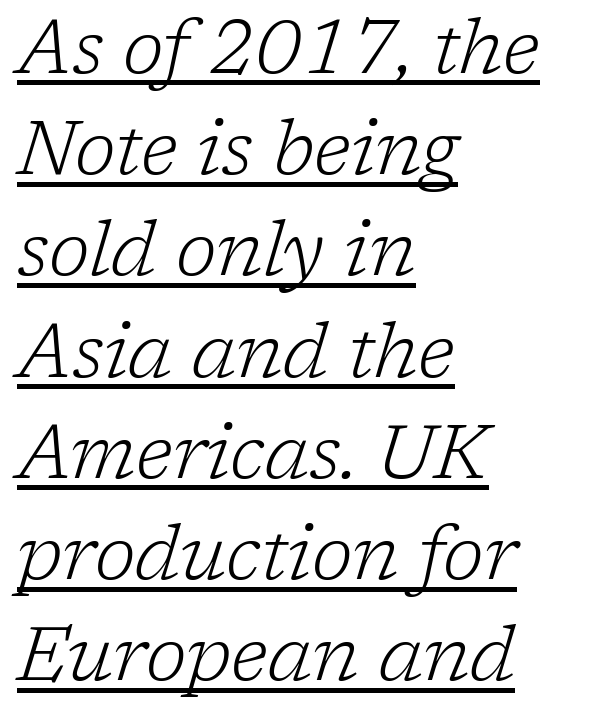
Q: Is the text bold? A: No.
Q: Is the text italic (slanted)? A: Yes, it leans right by about 17 degrees.
Q: Is the typeface a serif or a sans-serif typeface? A: Serif.
Q: Is the text underlined? A: Yes.
Q: How is the paragraph aligned? A: Left-aligned.
Q: Is the spacing between letters normal or unusually wide? A: Normal.
Q: Is the spacing between lines tight, normal or loose? A: Normal.
Q: Width (condensed, normal, or wide)? A: Normal.
Q: Stroke contrast? A: Low.
Q: x-height? A: Medium.
Q: Monospaced? A: No.
